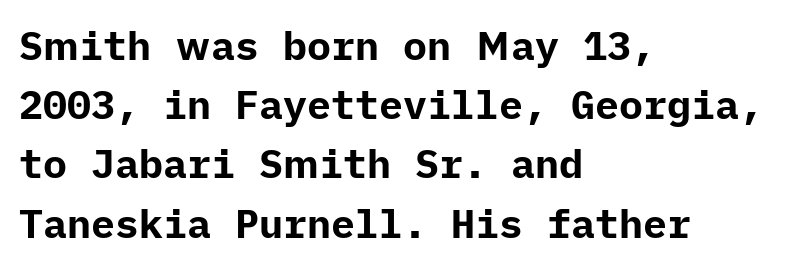
{"serif": "no", "italic": "no", "bold": "yes", "weight": "bold", "width": "normal", "stroke_contrast": "low", "x_height": "medium", "underline": "no", "align": "left", "line_spacing": "normal", "line_spacing_ratio": 1.48, "letter_spacing": "normal", "letter_spacing_em": 0.0, "glyph_px": 40}
